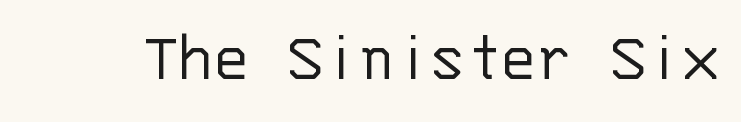
Q: Is the text bold? A: No.
Q: Is the text italic (slanted)? A: No, it is upright.
Q: Is the typeface a serif or a sans-serif typeface? A: Sans-serif.
Q: Is the text underlined? A: No.
Q: Is the spacing between letters normal or unusually wide? A: Normal.
Q: Width (condensed, normal, or wide)? A: Normal.
Q: Stroke contrast? A: Low.
Q: x-height? A: Large.
Q: Monospaced? A: Yes.
